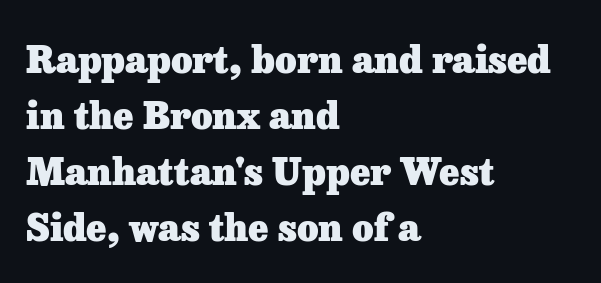
Reading down the column, the eye jumps a familiar distance to each next line. Does extra space separate the letters? No, they use regular spacing. Think of a printed novel: that variable character pitch is what you see here. Pretty heavy lettering here — definitely bold. Typographically, this falls in the serif category. Tall strokes in this sample are plumb rather than angled.
